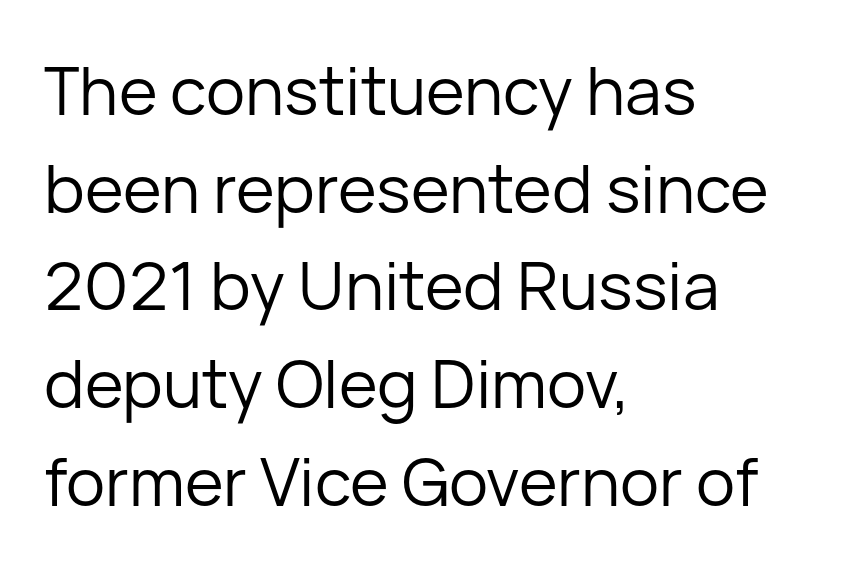
The font family rendered here belongs to the sans-serif group. The passage shown is not underscored anywhere. Spacing between characters is what you'd get straight out of the box. Tall strokes in this sample are plumb rather than angled. Ink coverage per letter is moderate at most. The leading is moderate, giving the passage an even texture.
